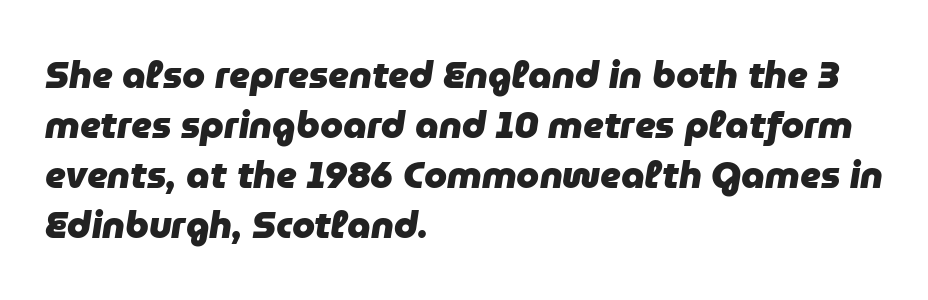
Q: Is the text bold? A: Yes.
Q: Is the text italic (slanted)? A: Yes, it leans right by about 9 degrees.
Q: Is the text underlined? A: No.
Q: How is the paragraph aligned? A: Left-aligned.
Q: Is the spacing between letters normal or unusually wide? A: Normal.
Q: Is the spacing between lines tight, normal or loose? A: Normal.
Q: Width (condensed, normal, or wide)? A: Normal.
Q: Stroke contrast? A: Low.
Q: x-height? A: Medium.
Q: Monospaced? A: No.
